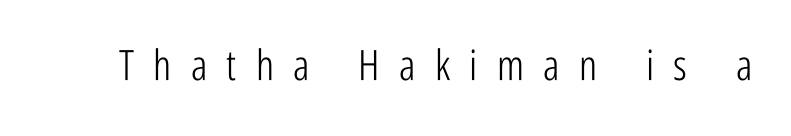
The image shows 42 px light, condensed sans-serif type, upright; set unusually wide letter spacing (+0.46 em), not underlined; low stroke contrast and a medium x-height.
